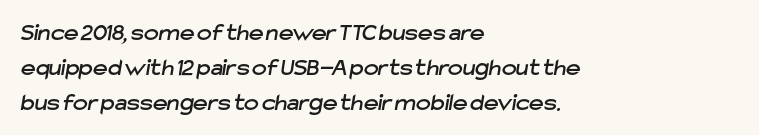
The space beneath each line is pristine and unruled. Short and long lines alike share a common starting point at left. Interline gaps are of average width in this sample. The type is set solid horizontally, with unmodified tracking.
